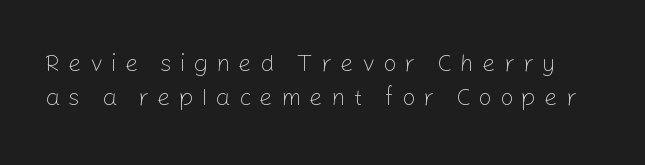
Interline gaps are of average width in this sample. The area under the type is left untouched. This is roman type, the default non-slanted kind. Tracking value appears strongly positive — letters spread wide. Bold? No — there's no thickening of the strokes.
